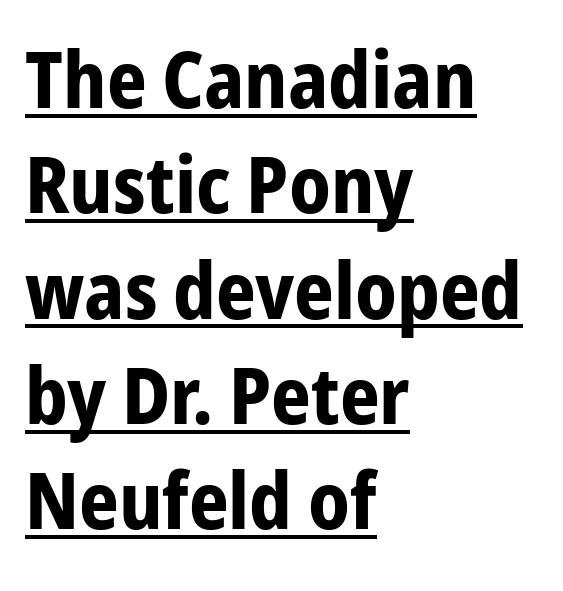
{"serif": "no", "italic": "no", "bold": "yes", "weight": "bold", "width": "condensed", "stroke_contrast": "low", "x_height": "medium", "monospaced": "no", "underline": "yes", "align": "left", "line_spacing": "normal", "line_spacing_ratio": 1.35, "letter_spacing": "normal", "letter_spacing_em": 0.0, "glyph_px": 78}
